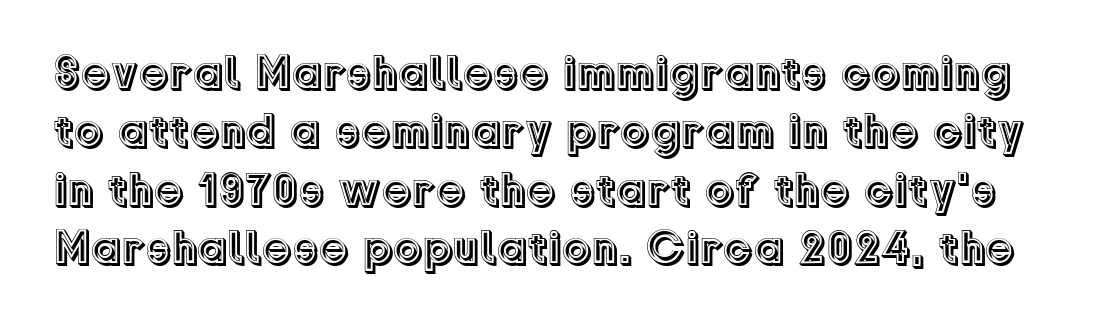
The letters stand straight up with perfectly vertical stems. These lines are rendered in a variable-pitch font. You could call the tracking neutral — neither tight nor loose. Type without underlining.
